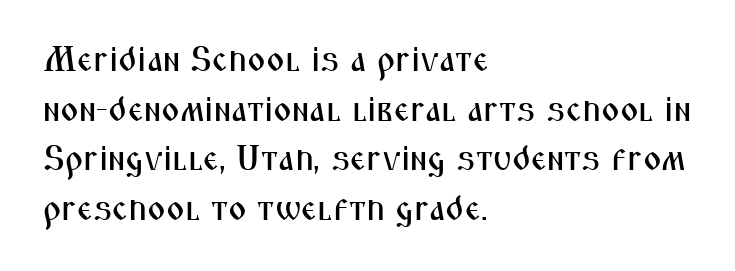
Q: Is the text italic (slanted)? A: No, it is upright.
Q: Is the typeface a serif or a sans-serif typeface? A: Sans-serif.
Q: Is the text underlined? A: No.
Q: How is the paragraph aligned? A: Left-aligned.
Q: Is the spacing between letters normal or unusually wide? A: Normal.
Q: Is the spacing between lines tight, normal or loose? A: Normal.
Q: Width (condensed, normal, or wide)? A: Condensed.
Q: Stroke contrast? A: Medium.
Q: x-height? A: Medium.
Q: Monospaced? A: No.
